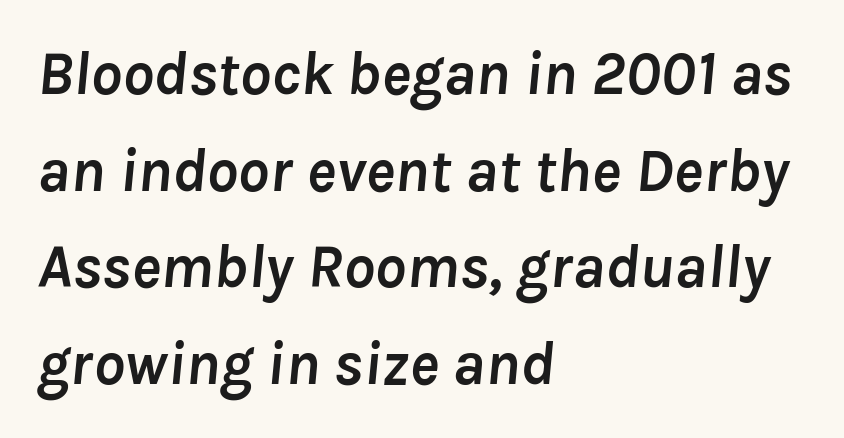
The image shows 62 px semibold type, italic (leaning right); set left-aligned, normal line spacing (1.56x), normal letter spacing, not underlined; low stroke contrast and a medium x-height.
